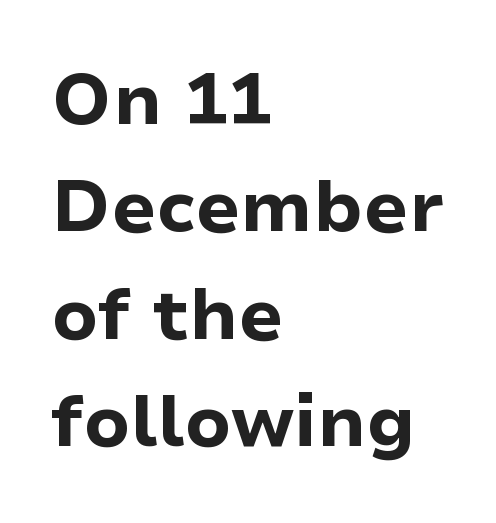
The baseline area is clear. Notice how the stems are strictly vertical — no italics here. The glyphs in this specimen are sans serif. Each letter keeps its own natural width here, so spacing adapts to shape. Compared with a centered layout, this one pins lines to the left instead. How would I describe the line gaps? Plain and ordinary.
